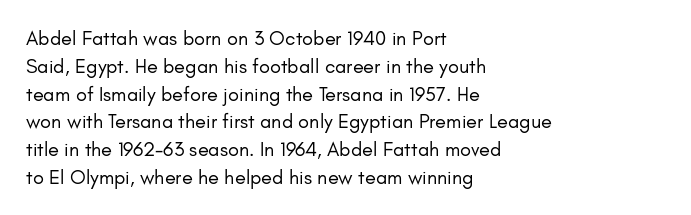
Q: Is the text bold? A: No.
Q: Is the text italic (slanted)? A: No, it is upright.
Q: Is the text underlined? A: No.
Q: How is the paragraph aligned? A: Left-aligned.
Q: Is the spacing between letters normal or unusually wide? A: Normal.
Q: Is the spacing between lines tight, normal or loose? A: Normal.
